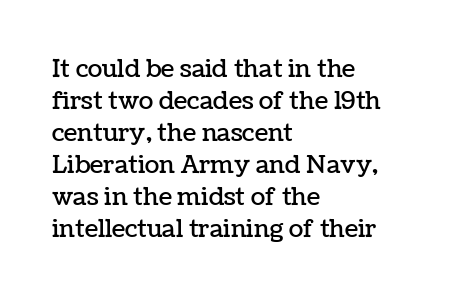
{"italic": "no", "underline": "no", "align": "left", "line_spacing": "normal", "line_spacing_ratio": 1.33, "letter_spacing": "normal", "letter_spacing_em": 0.0, "glyph_px": 24}
